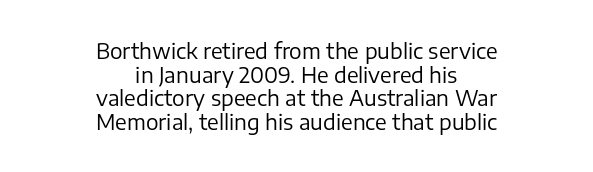
{"italic": "no", "bold": "no", "underline": "no", "align": "center", "line_spacing": "tight", "line_spacing_ratio": 1.12, "letter_spacing": "normal", "letter_spacing_em": 0.0, "glyph_px": 21}
